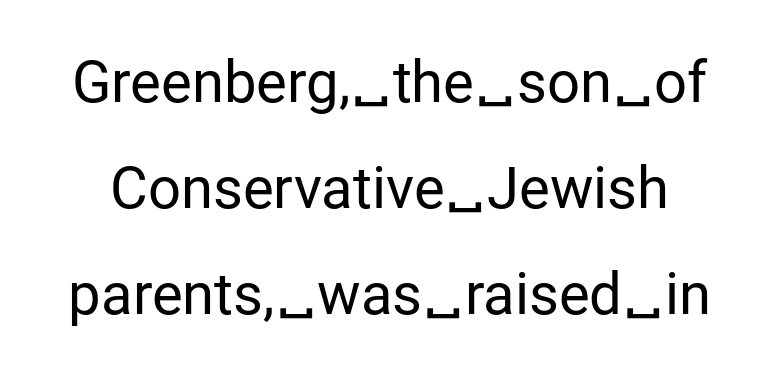
{"serif": "no", "italic": "no", "bold": "no", "weight": "regular", "width": "normal", "stroke_contrast": "low", "x_height": "medium", "monospaced": "no", "underline": "no", "line_spacing_ratio": 1.83, "letter_spacing": "normal", "letter_spacing_em": 0.0, "glyph_px": 58}
